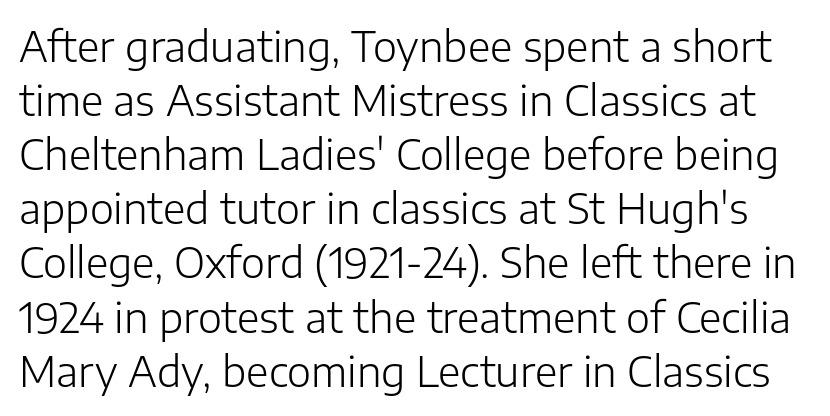
The image shows 41 px light sans-serif type, upright; set normal line spacing (1.32x), normal letter spacing, not underlined; low stroke contrast and a medium x-height.
